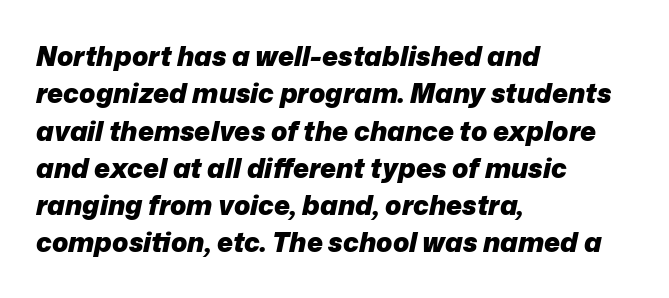
The image shows 27 px bold type, italic (leaning right); set left-aligned, normal line spacing (1.38x), normal letter spacing, not underlined.
